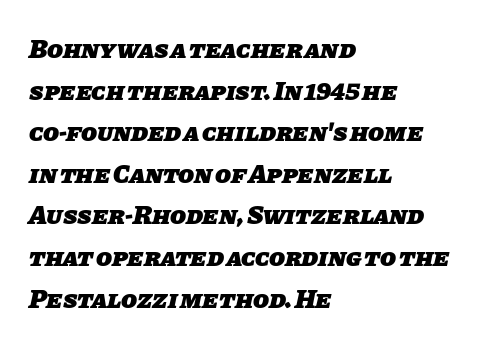
The image shows 26 px bold type; set left-aligned, normal line spacing (1.6x), normal letter spacing, not underlined.
